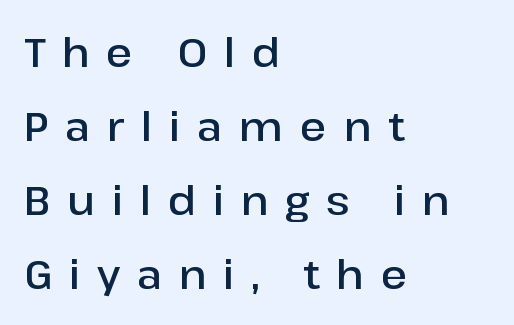
Q: Is the text bold? A: Semi-bold.
Q: Is the text italic (slanted)? A: No, it is upright.
Q: Is the typeface a serif or a sans-serif typeface? A: Sans-serif.
Q: Is the text underlined? A: No.
Q: How is the paragraph aligned? A: Left-aligned.
Q: Is the spacing between letters normal or unusually wide? A: Unusually wide.
Q: Width (condensed, normal, or wide)? A: Normal.
Q: Stroke contrast? A: Low.
Q: x-height? A: Medium.
Q: Monospaced? A: No.
